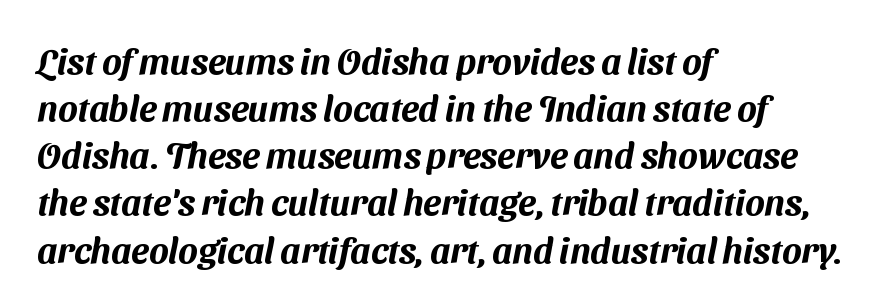
Q: Is the typeface a serif or a sans-serif typeface? A: Sans-serif.
Q: Is the text underlined? A: No.
Q: How is the paragraph aligned? A: Left-aligned.
Q: Is the spacing between letters normal or unusually wide? A: Normal.
Q: Is the spacing between lines tight, normal or loose? A: Normal.
Q: Width (condensed, normal, or wide)? A: Normal.
Q: Stroke contrast? A: Medium.
Q: x-height? A: Medium.
Q: Monospaced? A: No.
